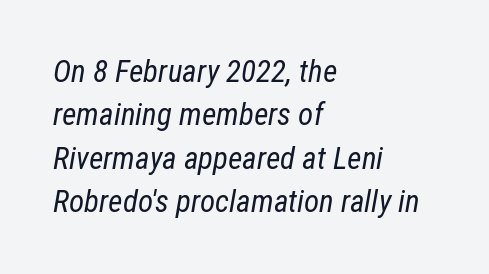
Q: Is the text bold? A: No.
Q: Is the text italic (slanted)? A: Yes, it leans right by about 12 degrees.
Q: Is the text underlined? A: No.
Q: How is the paragraph aligned? A: Left-aligned.
Q: Is the spacing between letters normal or unusually wide? A: Normal.
Q: Is the spacing between lines tight, normal or loose? A: Normal.
Q: Width (condensed, normal, or wide)? A: Condensed.
Q: Stroke contrast? A: Low.
Q: x-height? A: Medium.
Q: Monospaced? A: No.
